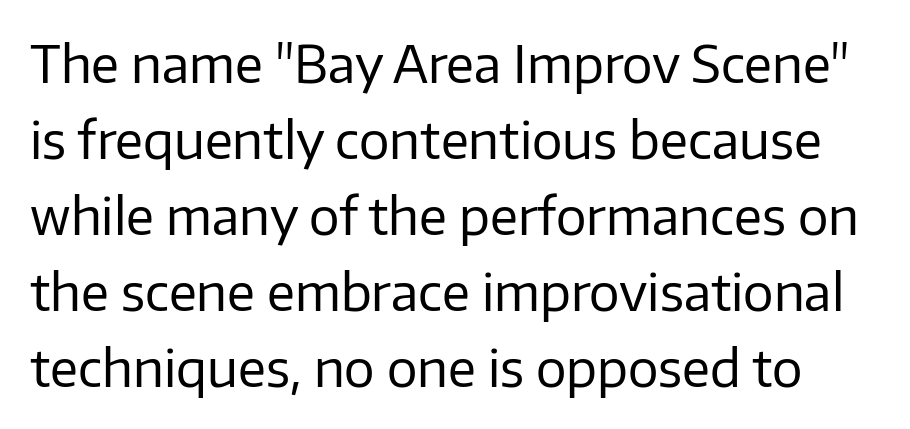
Q: Is the text bold? A: No.
Q: Is the text italic (slanted)? A: No, it is upright.
Q: Is the typeface a serif or a sans-serif typeface? A: Sans-serif.
Q: Is the text underlined? A: No.
Q: Is the spacing between letters normal or unusually wide? A: Normal.
Q: Is the spacing between lines tight, normal or loose? A: Normal.
Q: Width (condensed, normal, or wide)? A: Normal.
Q: Stroke contrast? A: Low.
Q: x-height? A: Medium.
Q: Monospaced? A: No.
